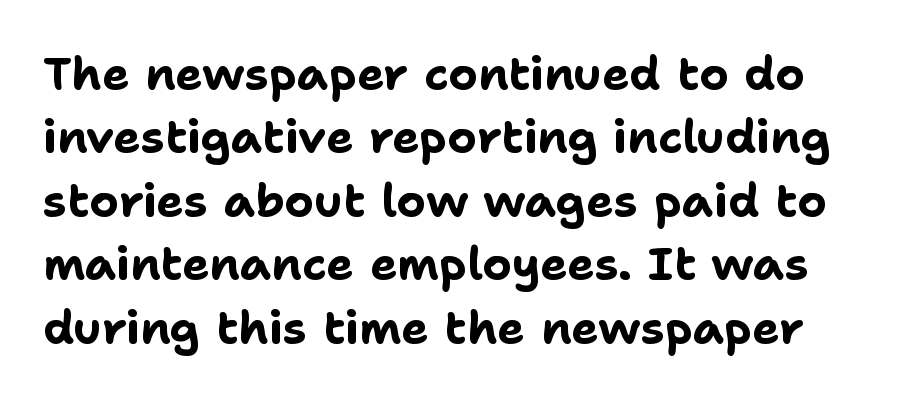
Q: Is the text bold? A: Yes.
Q: Is the text italic (slanted)? A: No, it is upright.
Q: Is the typeface a serif or a sans-serif typeface? A: Sans-serif.
Q: Is the text underlined? A: No.
Q: Is the spacing between letters normal or unusually wide? A: Normal.
Q: Is the spacing between lines tight, normal or loose? A: Normal.
Q: Width (condensed, normal, or wide)? A: Normal.
Q: Stroke contrast? A: Low.
Q: x-height? A: Medium.
Q: Monospaced? A: No.
